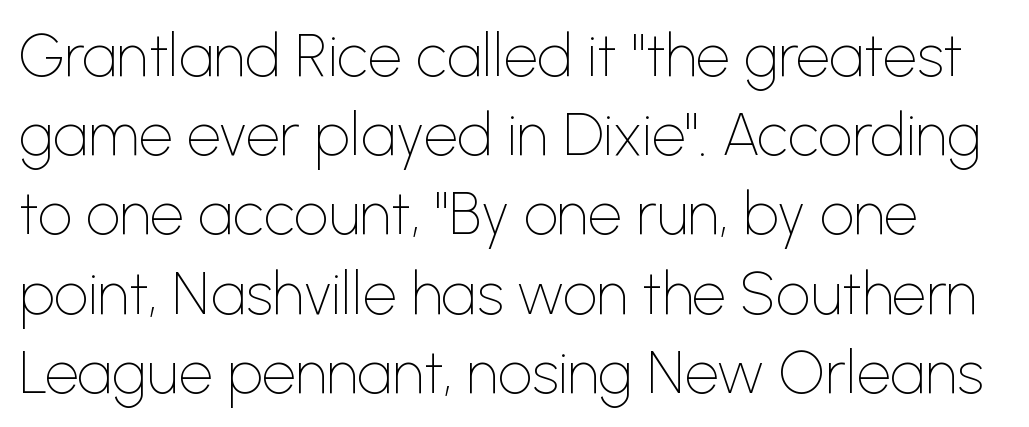
{"serif": "no", "italic": "no", "bold": "no", "weight": "thin", "width": "normal", "stroke_contrast": "low", "x_height": "medium", "monospaced": "no", "underline": "no", "line_spacing": "normal", "line_spacing_ratio": 1.32, "letter_spacing": "normal", "letter_spacing_em": 0.0, "glyph_px": 60}
